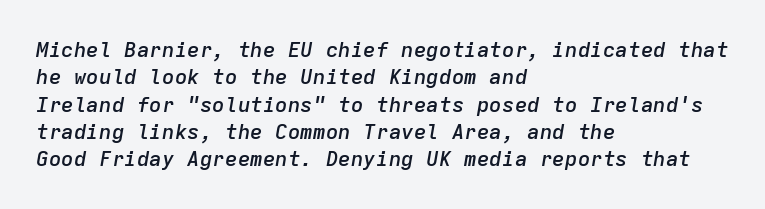
{"italic": "yes", "lean": "right", "slant_degrees": 9, "bold": "semi", "underline": "no", "align": "left", "line_spacing": "normal", "line_spacing_ratio": 1.3, "letter_spacing": "normal", "letter_spacing_em": 0.0, "glyph_px": 21}
